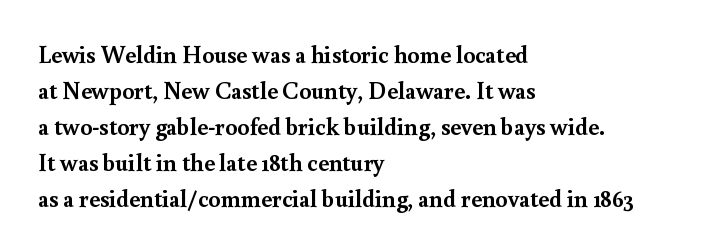
The image shows 24 px bold type, upright; set left-aligned, normal line spacing (1.5x), normal letter spacing, not underlined.
